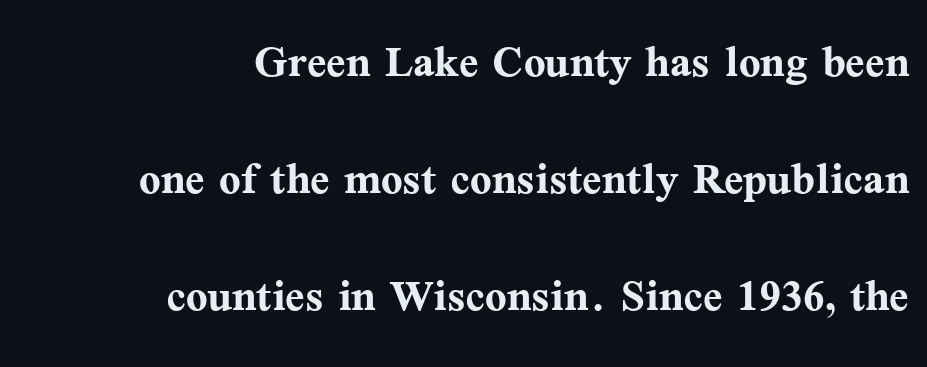
Observe the ordinary spacing: letters are neighbours, not strangers. You can tell it's not italic because the verticals are truly vertical. Serifs: yes, visible at the terminals of the letterforms. Typographic density is high because the face is bold. Right-aligned paragraph, ragged on the left.
